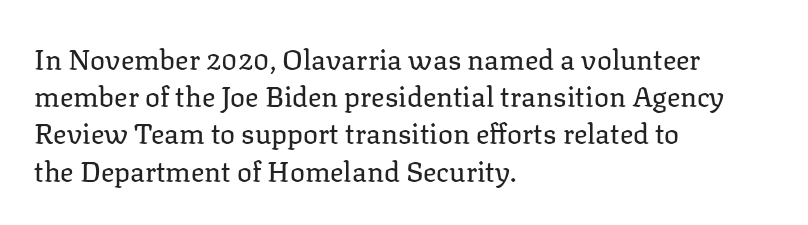
The image shows 28 px regular-weight serif type, upright; set left-aligned, normal line spacing (1.33x), normal letter spacing, not underlined; low stroke contrast and a medium x-height.
